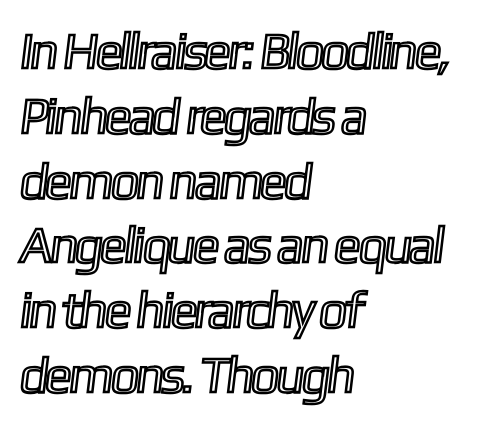
{"width": "condensed", "x_height": "medium", "monospaced": "no", "underline": "no", "align": "left", "line_spacing": "normal", "line_spacing_ratio": 1.27, "letter_spacing": "normal", "letter_spacing_em": 0.0, "glyph_px": 51}
